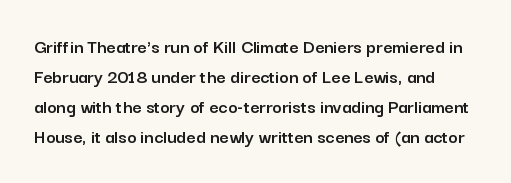
Letters rest on an invisible, unmarked baseline. Students, note that the glyphs here touch the page at normal intervals. Posture: vertical. Compared with typical paragraphs, the rows here are spaced about the same.
